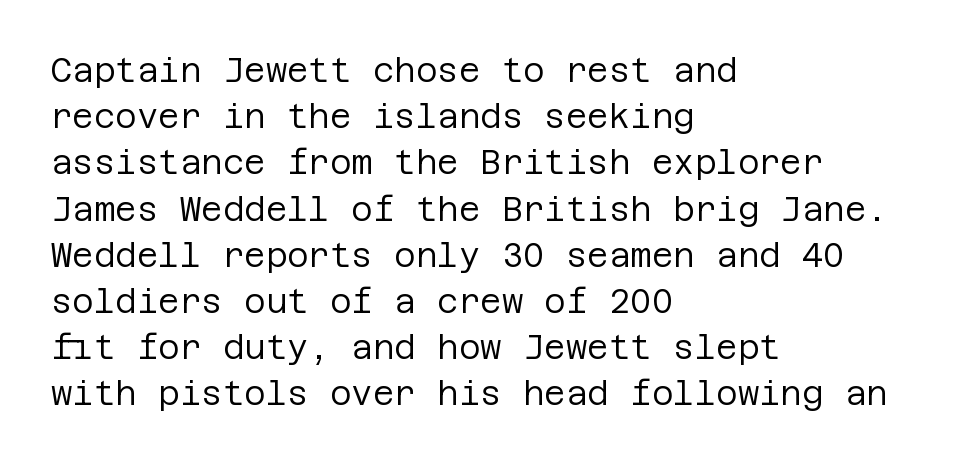
Typographically, this falls in the sans-serif category. Look at the tracking — it's just the regular setting, nothing added. Any mark beneath the type? The region is blank. The text block is weighted toward the left margin, trailing off unevenly rightward. The weight would be labelled regular, book, light, or lighter still.
